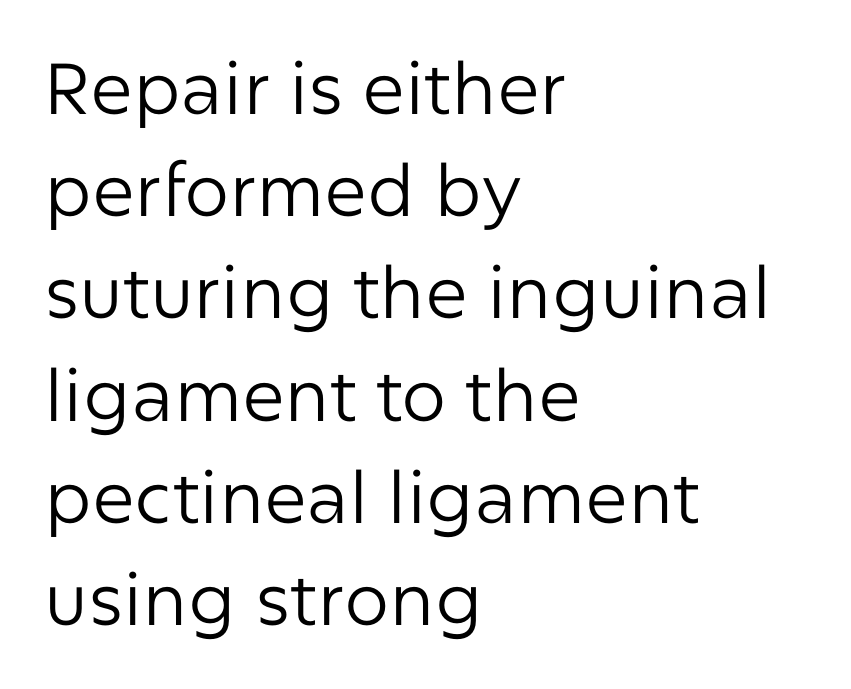
The image shows 72 px regular-weight sans-serif type, upright; set left-aligned, normal line spacing (1.42x), normal letter spacing, not underlined; low stroke contrast and a medium x-height.
